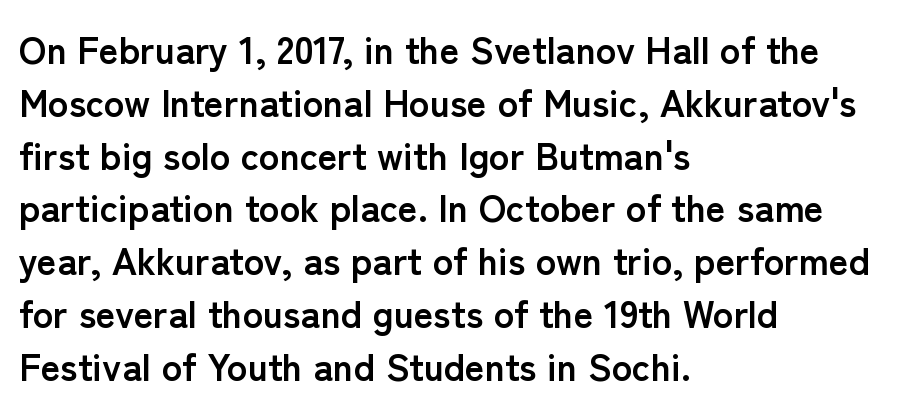
Q: Is the text bold? A: Yes.
Q: Is the text italic (slanted)? A: No, it is upright.
Q: Is the typeface a serif or a sans-serif typeface? A: Sans-serif.
Q: Is the text underlined? A: No.
Q: How is the paragraph aligned? A: Left-aligned.
Q: Is the spacing between letters normal or unusually wide? A: Normal.
Q: Is the spacing between lines tight, normal or loose? A: Normal.
Q: Width (condensed, normal, or wide)? A: Normal.
Q: Stroke contrast? A: Low.
Q: x-height? A: Medium.
Q: Monospaced? A: No.
